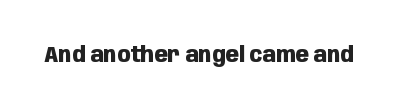
The image shows 22 px bold type, upright; set normal letter spacing, not underlined.
